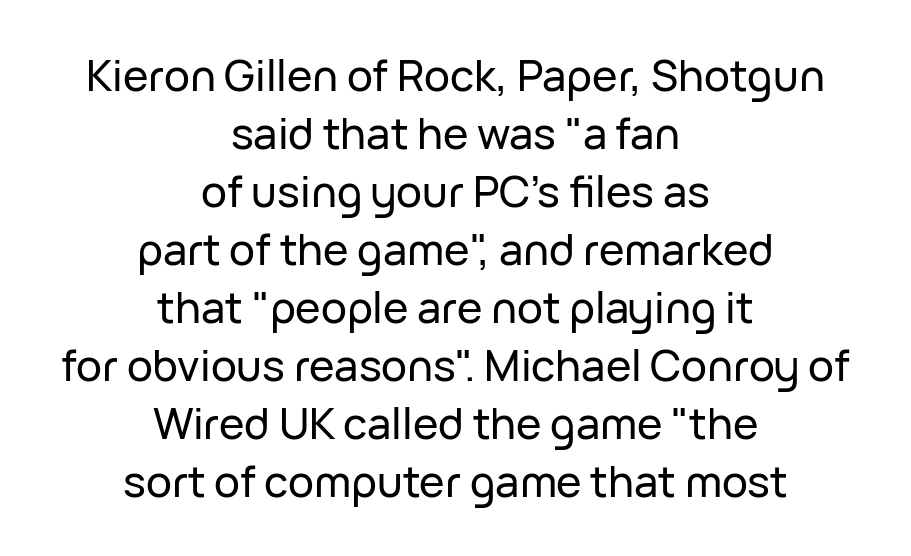
The image shows 43 px sans-serif type, upright; set centered, normal line spacing (1.35x), normal letter spacing, not underlined; low stroke contrast and a medium x-height.
